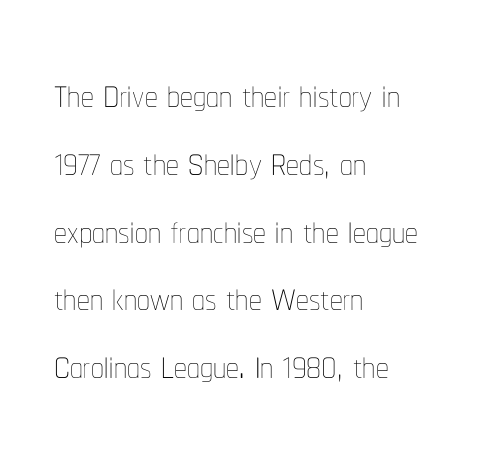
{"italic": "no", "bold": "no", "weight": "thin", "width": "condensed", "stroke_contrast": "low", "x_height": "medium", "monospaced": "no", "underline": "no", "align": "left", "line_spacing": "normal", "line_spacing_ratio": 1.33, "letter_spacing": "normal", "letter_spacing_em": 0.0, "glyph_px": 51}
